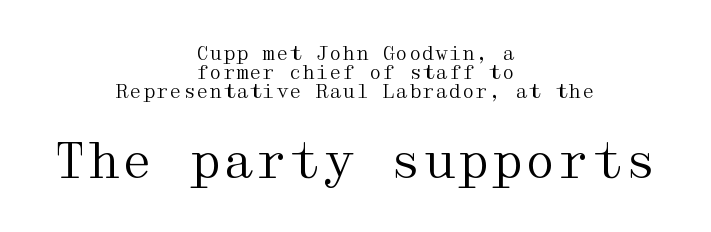
The later block is typeset at a bigger size than the earlier block. Stem width sits at or under what a default text font uses. Between one letter and the next there's only the usual sliver of space. Italic: no, the glyphs are upright roman. Just letters on the line, the space beneath them empty.
